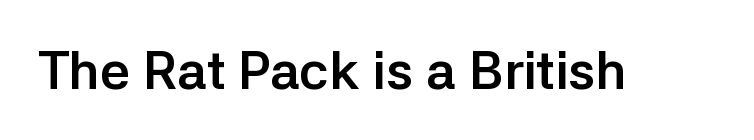
The image shows 53 px semibold sans-serif type, upright; set normal letter spacing, not underlined; low stroke contrast and a medium x-height.
